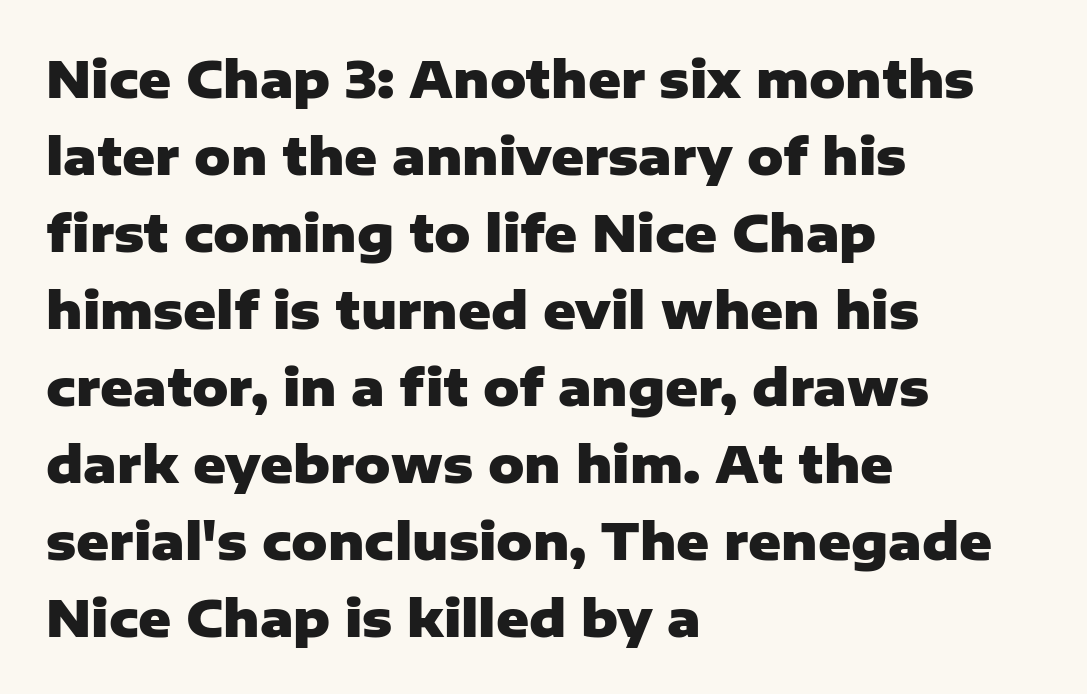
Honestly, the letter spacing is just normal — you wouldn't notice it. The characters look thick and weighty, a clear bold. Note the varied advance widths — an 'i' is clearly narrower than an 'm'. The lettering holds an erect, upright posture throughout.
